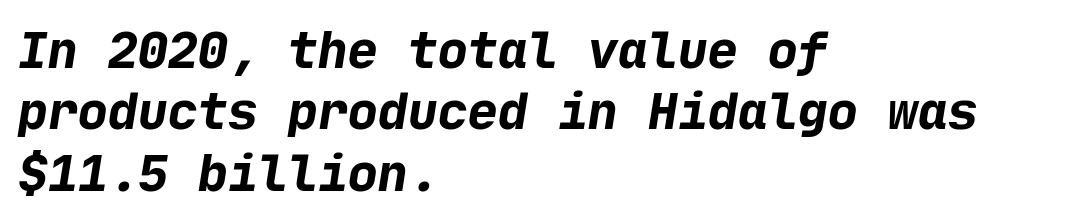
Q: Is the text bold? A: Yes.
Q: Is the typeface a serif or a sans-serif typeface? A: Sans-serif.
Q: Is the text underlined? A: No.
Q: How is the paragraph aligned? A: Left-aligned.
Q: Is the spacing between letters normal or unusually wide? A: Normal.
Q: Width (condensed, normal, or wide)? A: Normal.
Q: Stroke contrast? A: Low.
Q: x-height? A: Medium.
